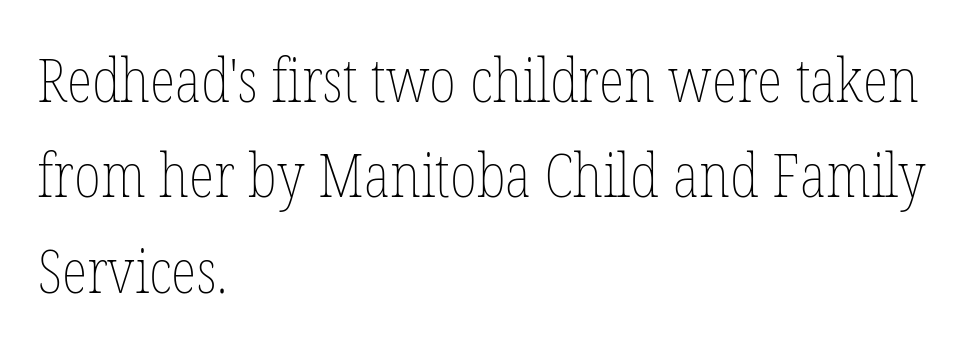
Reading down the column, the eye jumps a familiar distance to each next line. Looks like regular typesetting: each glyph gets only the width it needs. Rendered with straight, roman letterforms. Line starts are locked; line ends wander. The strokes carry an ordinary text weight at most. The rendering keeps characters at their native spacing.
